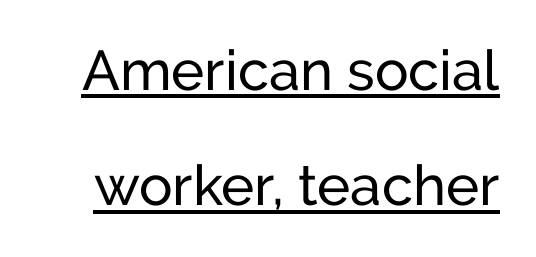
Q: Is the text italic (slanted)? A: No, it is upright.
Q: Is the typeface a serif or a sans-serif typeface? A: Sans-serif.
Q: Is the text underlined? A: Yes.
Q: Is the spacing between letters normal or unusually wide? A: Normal.
Q: Is the spacing between lines tight, normal or loose? A: Loose.
Q: Width (condensed, normal, or wide)? A: Normal.
Q: Stroke contrast? A: Low.
Q: x-height? A: Medium.
Q: Monospaced? A: No.
